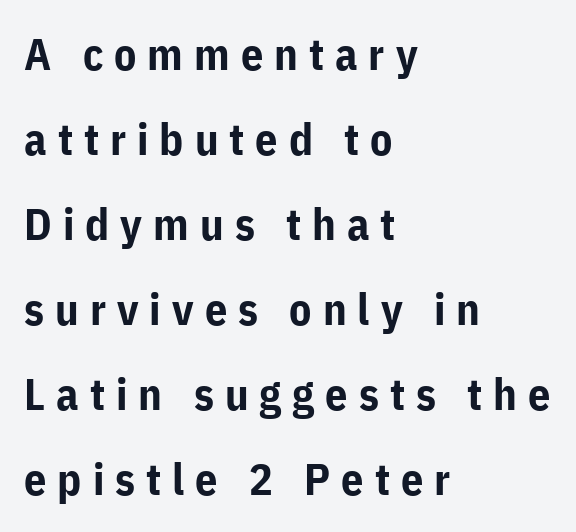
{"serif": "no", "italic": "no", "bold": "yes", "weight": "bold", "width": "normal", "stroke_contrast": "low", "x_height": "medium", "monospaced": "no", "underline": "no", "align": "left", "line_spacing": "loose", "line_spacing_ratio": 1.93, "letter_spacing": "wide", "letter_spacing_em": 0.25, "glyph_px": 44}
